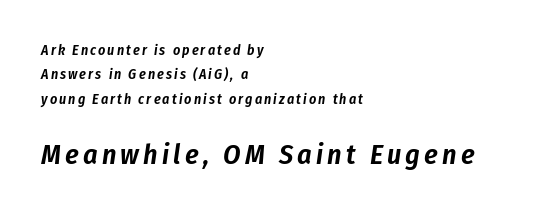
Q: Is the text italic (slanted)? A: Yes, it leans right by about 8 degrees.
Q: Is the text underlined? A: No.
Q: How is the paragraph aligned? A: Left-aligned.
Q: Which block of text is set in a larger size, the first (top) or the second (bottom)? A: The second (bottom) one.
Q: Width (condensed, normal, or wide)? A: Condensed.
Q: Stroke contrast? A: Low.
Q: x-height? A: Medium.
Q: Monospaced? A: No.
